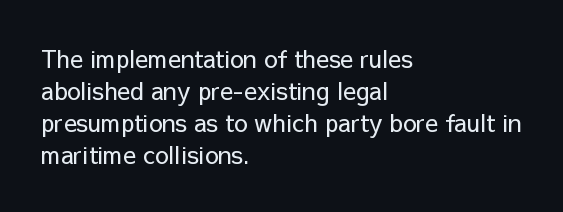
The image shows 24 px text type, upright; set left-aligned, normal line spacing (1.33x), normal letter spacing, not underlined.
